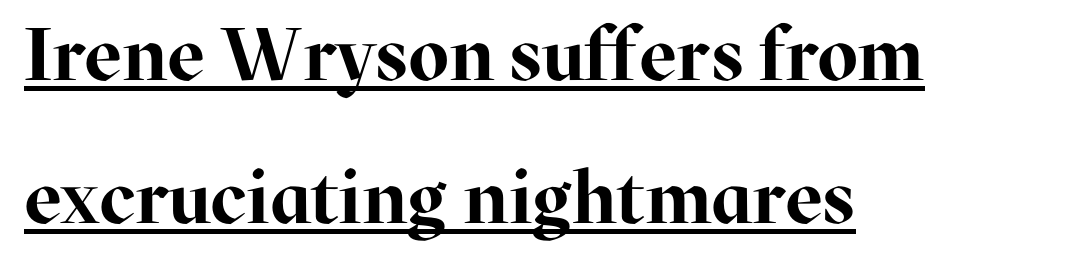
Q: Is the text bold? A: Yes.
Q: Is the text italic (slanted)? A: No, it is upright.
Q: Is the typeface a serif or a sans-serif typeface? A: Serif.
Q: Is the text underlined? A: Yes.
Q: How is the paragraph aligned? A: Left-aligned.
Q: Is the spacing between letters normal or unusually wide? A: Normal.
Q: Is the spacing between lines tight, normal or loose? A: Loose.
Q: Width (condensed, normal, or wide)? A: Normal.
Q: Stroke contrast? A: High.
Q: x-height? A: Medium.
Q: Monospaced? A: No.
